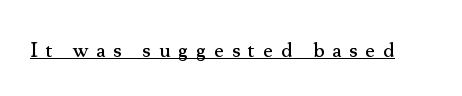
The image shows 21 px text type, upright; set unusually wide letter spacing (+0.38 em), underlined.
